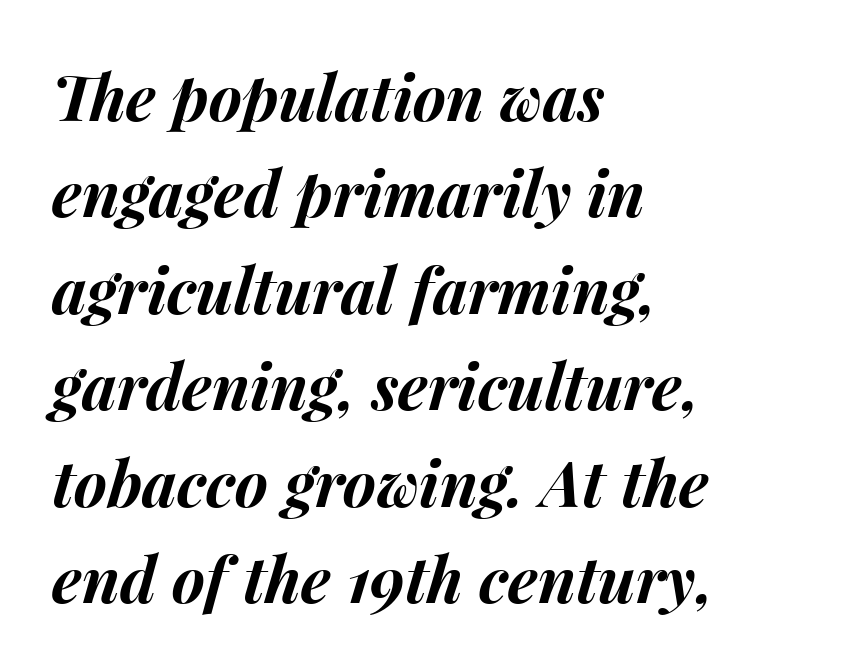
Q: Is the text bold? A: Yes.
Q: Is the text italic (slanted)? A: Yes, it leans right by about 15 degrees.
Q: Is the text underlined? A: No.
Q: How is the paragraph aligned? A: Left-aligned.
Q: Is the spacing between letters normal or unusually wide? A: Normal.
Q: Is the spacing between lines tight, normal or loose? A: Normal.
Q: Width (condensed, normal, or wide)? A: Normal.
Q: Stroke contrast? A: Medium.
Q: x-height? A: Medium.
Q: Monospaced? A: No.
